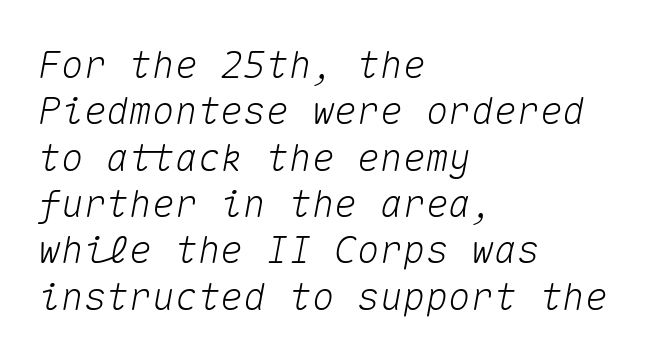
The image shows 38 px text type, italic (leaning right), monospaced; set left-aligned, line spacing 1.22x, normal letter spacing, not underlined; medium stroke contrast and a medium x-height.
